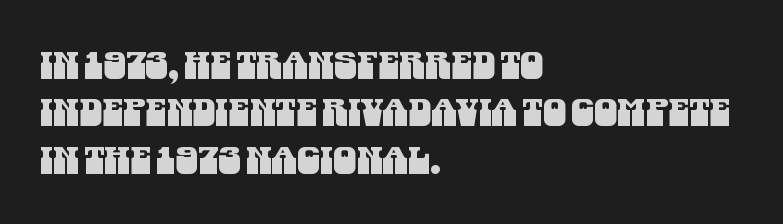
{"serif": "no", "width": "condensed", "stroke_contrast": "medium", "x_height": "large", "monospaced": "no", "underline": "no", "align": "left", "line_spacing": "normal", "line_spacing_ratio": 1.28, "letter_spacing": "normal", "letter_spacing_em": 0.0, "glyph_px": 37}
